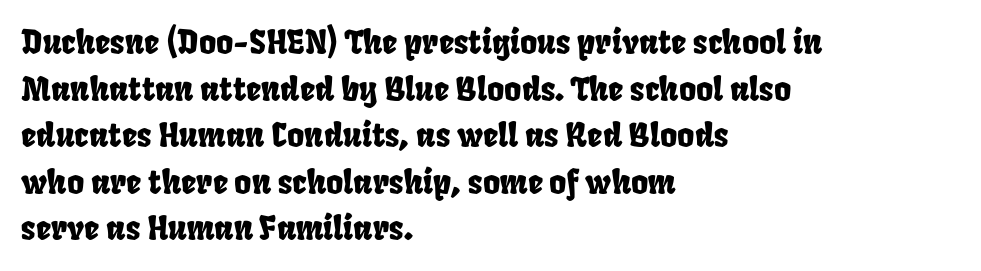
The image shows 33 px condensed type; set left-aligned, normal line spacing (1.41x), normal letter spacing, not underlined; low stroke contrast and a large x-height.
